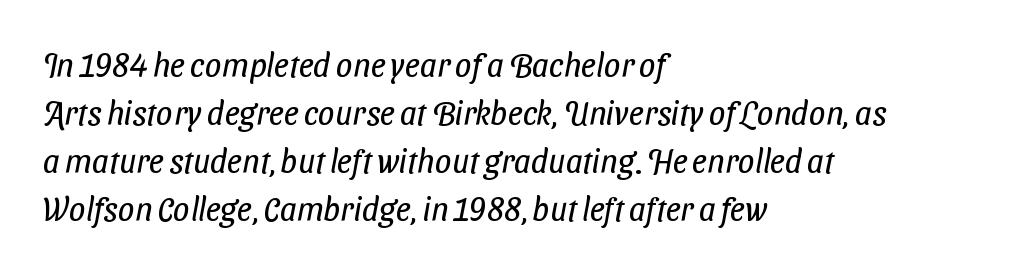
Q: Is the text bold? A: No.
Q: Is the typeface a serif or a sans-serif typeface? A: Sans-serif.
Q: Is the text underlined? A: No.
Q: How is the paragraph aligned? A: Left-aligned.
Q: Is the spacing between letters normal or unusually wide? A: Normal.
Q: Is the spacing between lines tight, normal or loose? A: Normal.
Q: Width (condensed, normal, or wide)? A: Condensed.
Q: Stroke contrast? A: Low.
Q: x-height? A: Medium.
Q: Monospaced? A: No.
